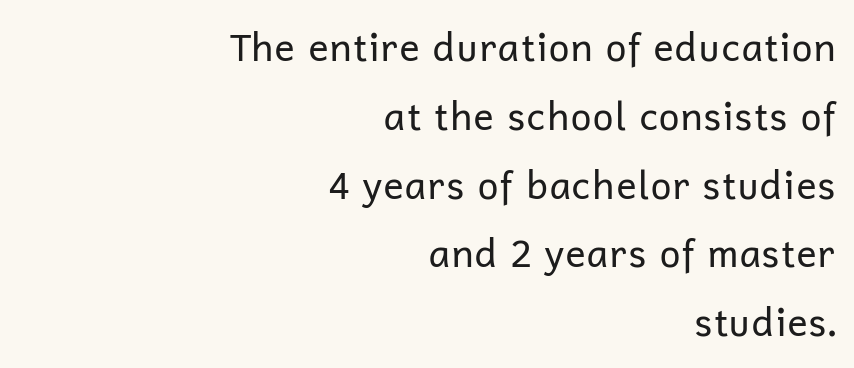
{"serif": "no", "italic": "no", "bold": "no", "weight": "regular", "width": "normal", "stroke_contrast": "low", "x_height": "medium", "monospaced": "no", "underline": "no", "align": "right", "line_spacing_ratio": 1.81, "letter_spacing": "normal", "letter_spacing_em": 0.0, "glyph_px": 38}
